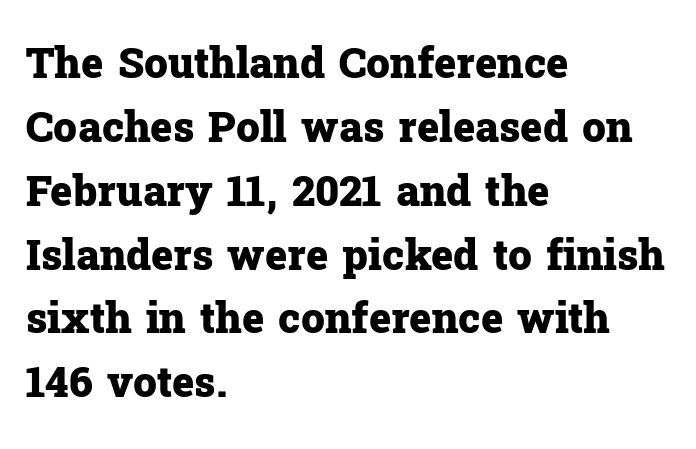
{"serif": "yes", "italic": "no", "bold": "yes", "weight": "heavy", "width": "normal", "stroke_contrast": "low", "x_height": "medium", "monospaced": "no", "underline": "no", "align": "left", "line_spacing": "normal", "line_spacing_ratio": 1.52, "letter_spacing": "normal", "letter_spacing_em": 0.0, "glyph_px": 42}
